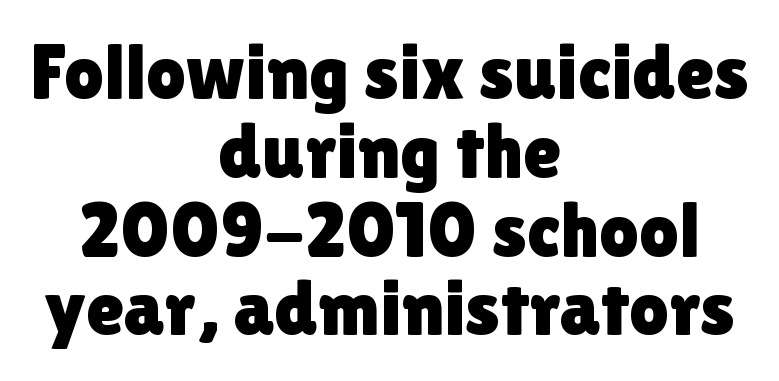
This rendering uses center alignment, leaving both contours irregular but symmetric. The letters advance in unequal steps, a hallmark of proportional type. Short note: letters normally spaced. The block of text is dense from top to bottom, with scant space between rows. Regarding serifs, this sample does without them. Type without underlining.
